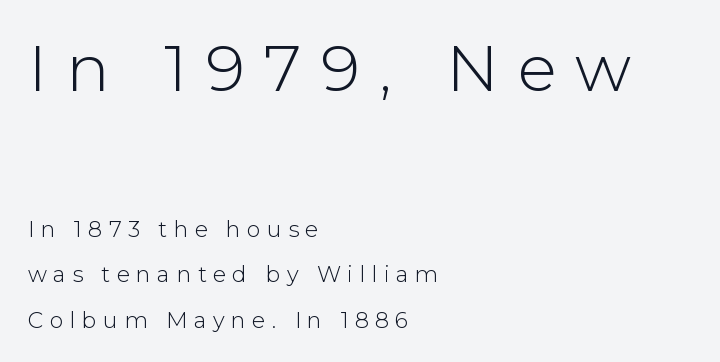
Leading is clearly above the norm, producing a sparse column. Notice how the passage keeps a crisp vertical edge on the left only. The letters stand upright; this is a roman face. This rendering features lettering with no underline. These two chunks differ in scale, with the top chunk taking the larger measure. The type family on display is of the sans-serif kind.
